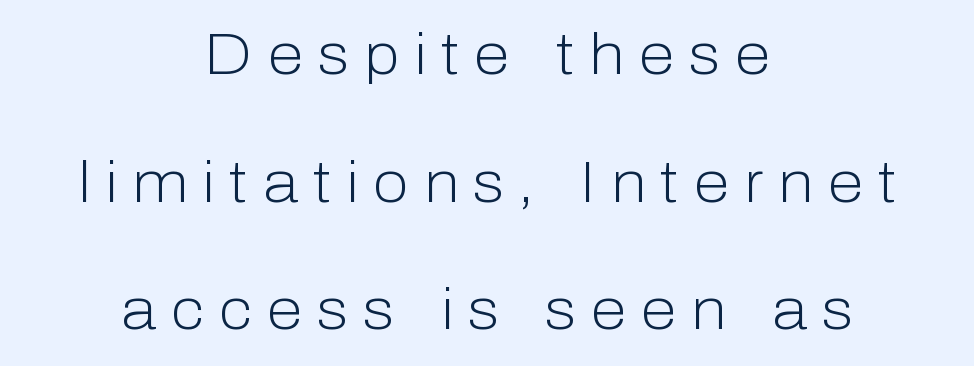
The image shows 58 px light sans-serif type, upright; set centered, loose line spacing (2.2x), unusually wide letter spacing (+0.26 em), not underlined; low stroke contrast and a medium x-height.
